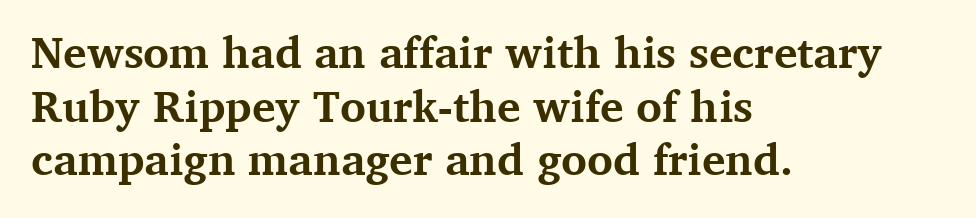
Q: Is the text bold? A: Yes.
Q: Is the text italic (slanted)? A: No, it is upright.
Q: Is the typeface a serif or a sans-serif typeface? A: Serif.
Q: Is the text underlined? A: No.
Q: How is the paragraph aligned? A: Left-aligned.
Q: Is the spacing between letters normal or unusually wide? A: Normal.
Q: Width (condensed, normal, or wide)? A: Normal.
Q: Stroke contrast? A: Medium.
Q: x-height? A: Medium.
Q: Monospaced? A: No.
